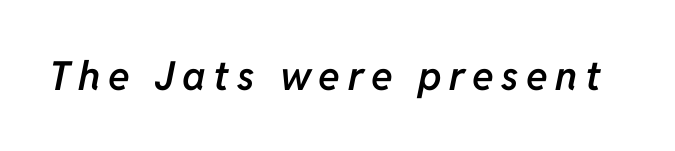
{"italic": "yes", "lean": "right", "slant_degrees": 11, "bold": "semi", "weight": "semibold", "width": "normal", "stroke_contrast": "low", "x_height": "medium", "monospaced": "no", "underline": "no", "glyph_px": 40}
